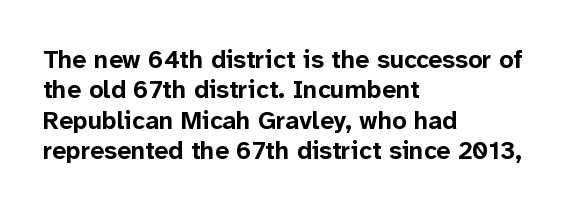
Each line starts at the same left margin while the right side varies. Words appear dense and cohesive because spacing is normal. What weight is shown? A full bold with thick strokes. Nope, not italic — everything's standing straight.
